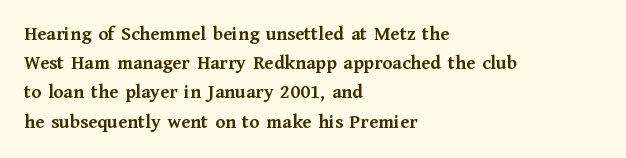
The glyphs are unaccompanied by any horizontal stroke below them. Line spacing here is normal. It's the straight-up-and-down kind of type. A dark, heavy texture on the line: the type is bold. The text block is weighted toward the left margin, trailing off unevenly rightward. Characters follow at the spacing the type designer built in.
